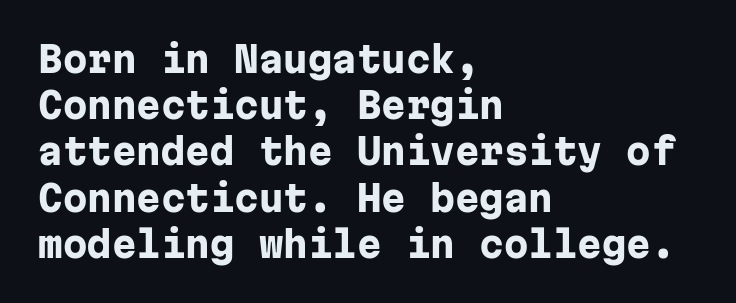
{"serif": "no", "italic": "no", "bold": "yes", "weight": "heavy", "width": "normal", "stroke_contrast": "low", "x_height": "medium", "monospaced": "yes", "underline": "no", "align": "left", "line_spacing": "normal", "line_spacing_ratio": 1.32, "letter_spacing": "normal", "letter_spacing_em": 0.0, "glyph_px": 35}
